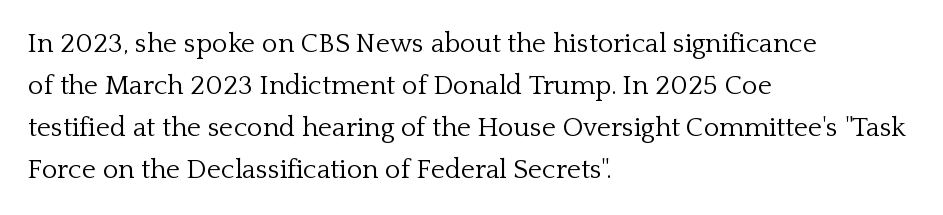
{"italic": "no", "bold": "no", "underline": "no", "align": "left", "line_spacing": "normal", "line_spacing_ratio": 1.56, "letter_spacing": "normal", "letter_spacing_em": 0.0, "glyph_px": 27}
